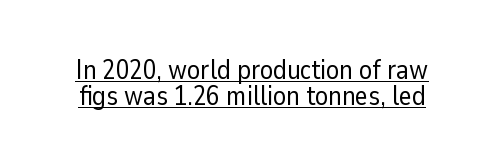
Beneath each row of characters lies a ruled line. Between one letter and the next there's only the usual sliver of space. Leading is clearly below the norm, producing a dense column. The specimen reads as upright at a glance.
